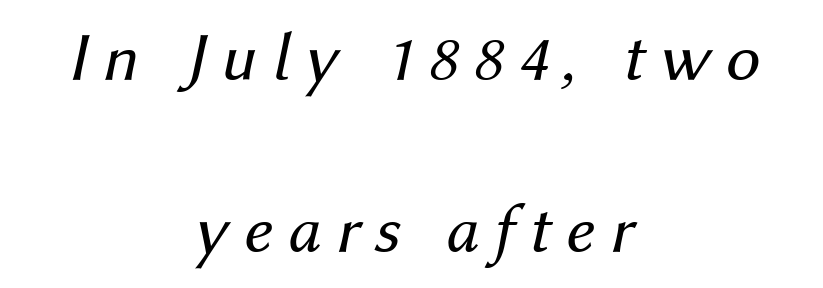
The image shows 70 px regular-weight type, italic (leaning right); set centered, loose line spacing (2.46x), unusually wide letter spacing (+0.2 em), not underlined; medium stroke contrast and a medium x-height.
